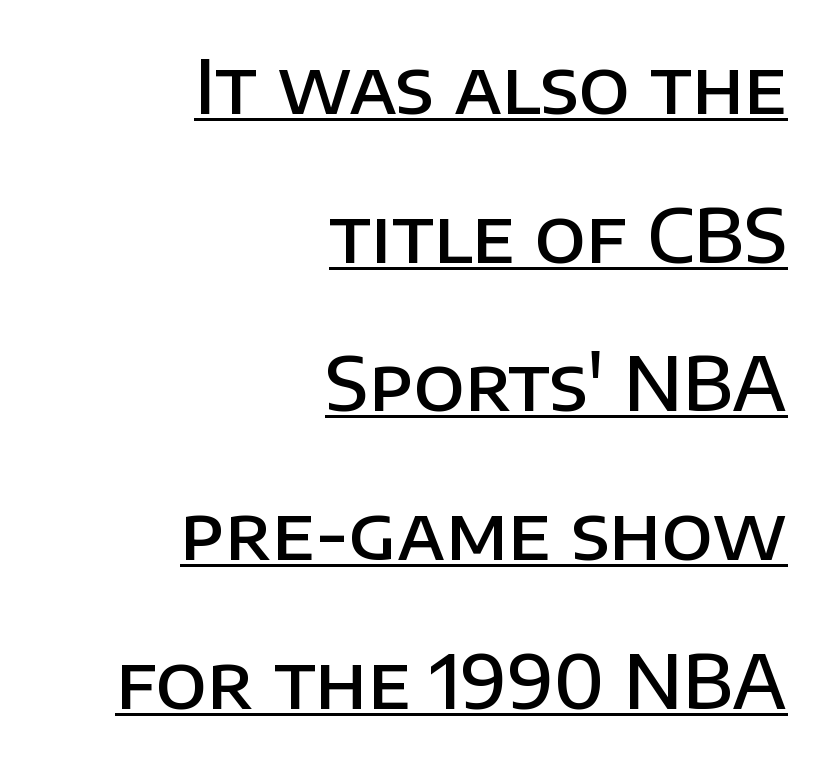
Q: Is the text bold? A: Semi-bold.
Q: Is the text italic (slanted)? A: No, it is upright.
Q: Is the typeface a serif or a sans-serif typeface? A: Sans-serif.
Q: Is the text underlined? A: Yes.
Q: How is the paragraph aligned? A: Right-aligned.
Q: Is the spacing between letters normal or unusually wide? A: Normal.
Q: Is the spacing between lines tight, normal or loose? A: Loose.
Q: Width (condensed, normal, or wide)? A: Normal.
Q: Stroke contrast? A: Low.
Q: x-height? A: Large.
Q: Monospaced? A: No.
